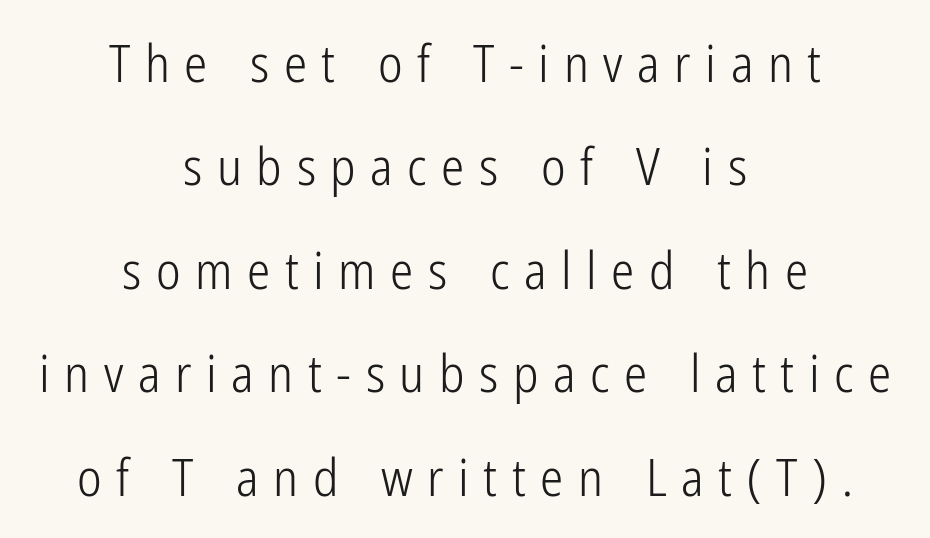
{"serif": "no", "italic": "no", "bold": "no", "weight": "light", "width": "condensed", "stroke_contrast": "low", "x_height": "medium", "monospaced": "no", "underline": "no", "align": "center", "line_spacing": "loose", "line_spacing_ratio": 1.99, "letter_spacing": "wide", "letter_spacing_em": 0.28, "glyph_px": 52}
